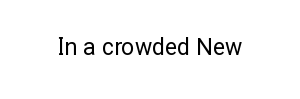
The image shows 23 px text type, upright; set normal letter spacing, not underlined.
